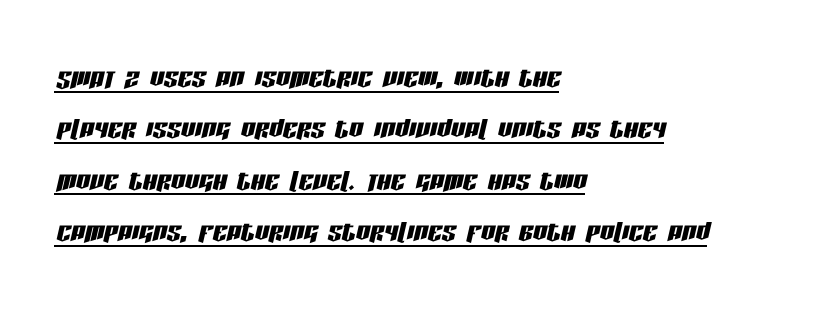
Regular leading. The lettering is marked with a stroke running underneath it. The face used here is proportionally spaced, like ordinary book or web type. What stands out about the letter spacing? Nothing — it is the standard amount. Does the lettering tilt? It does — this is italic. Alignment: flush left.
